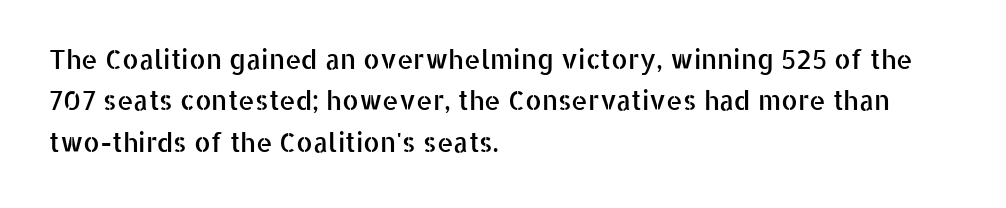
Honestly, there is no underline to notice here at all. Nothing unusual about the tracking: characters are spaced as the font intends. These lines stack with their left ends in a neat column. Posture: vertical. Normally led — the rows are evenly, conventionally spaced.
